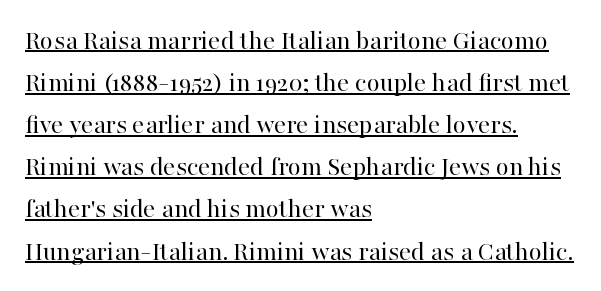
Q: Is the text bold? A: No.
Q: Is the text italic (slanted)? A: No, it is upright.
Q: Is the text underlined? A: Yes.
Q: How is the paragraph aligned? A: Left-aligned.
Q: Is the spacing between letters normal or unusually wide? A: Normal.
Q: Is the spacing between lines tight, normal or loose? A: Normal.
